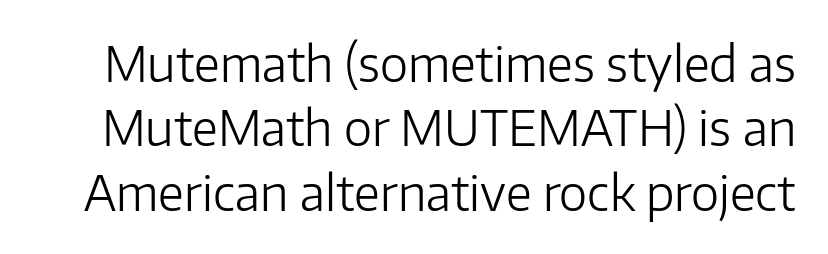
The image shows 48 px light sans-serif type, upright; set normal line spacing (1.34x), normal letter spacing, not underlined; low stroke contrast and a medium x-height.
